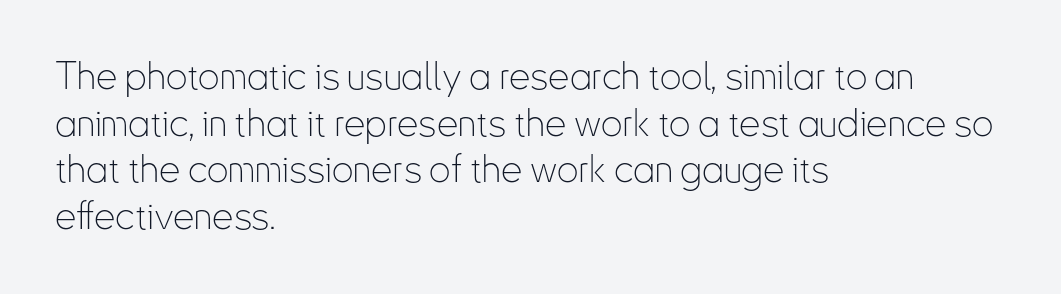
The lines are quadded left. Is this a sans? Yes — the strokes have no serifs. Vertical strokes here are truly vertical. Spacing between characters is what you'd get straight out of the box.
